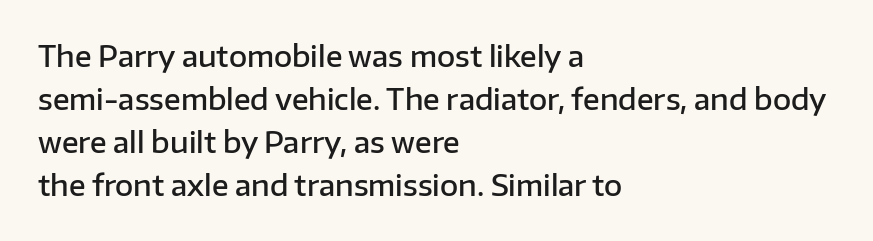
{"serif": "no", "italic": "no", "bold": "semi", "weight": "semibold", "width": "normal", "stroke_contrast": "low", "x_height": "medium", "monospaced": "no", "underline": "no", "align": "left", "line_spacing": "normal", "line_spacing_ratio": 1.53, "letter_spacing": "normal", "letter_spacing_em": 0.0, "glyph_px": 28}
